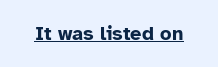
Weight: bold. Is the letter spacing exaggerated? No — it looks like the ordinary default. In designer terms, the underline attribute is active on this setting. A roman cut, with each character standing at attention.
